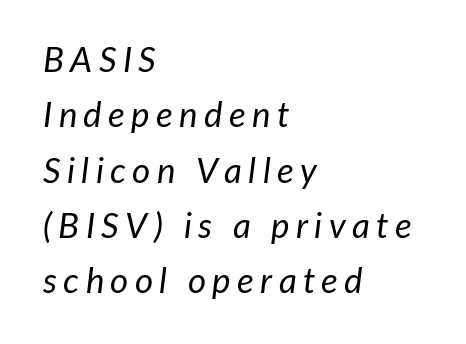
The image shows 35 px regular-weight type, italic (leaning right); set left-aligned, normal line spacing (1.58x), not underlined; low stroke contrast and a medium x-height.
